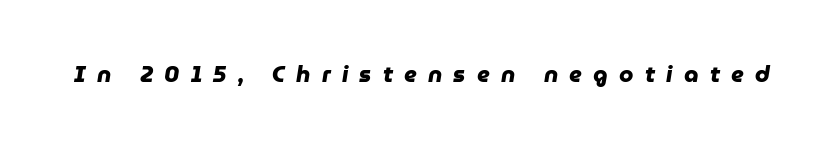
Q: Is the text bold? A: Yes.
Q: Is the text underlined? A: No.
Q: Is the spacing between letters normal or unusually wide? A: Unusually wide.
